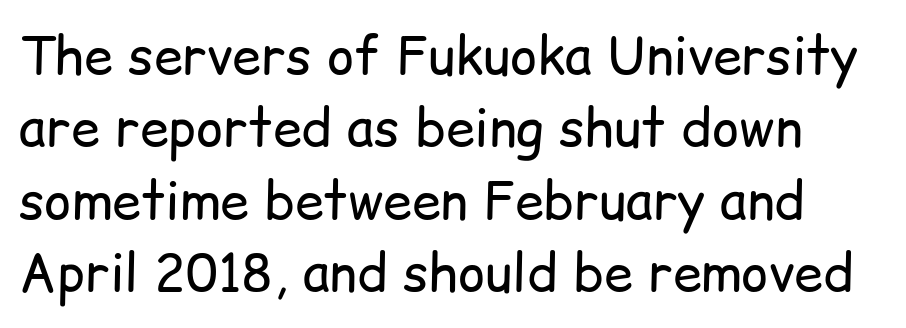
{"serif": "no", "italic": "no", "bold": "no", "weight": "regular", "width": "normal", "stroke_contrast": "low", "x_height": "medium", "monospaced": "no", "underline": "no", "line_spacing": "normal", "line_spacing_ratio": 1.39, "letter_spacing": "normal", "letter_spacing_em": 0.0, "glyph_px": 52}
